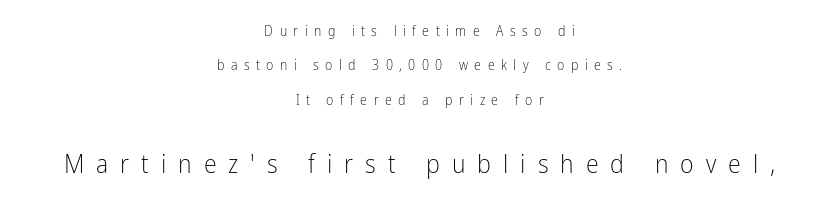
The type is letterspaced generously, with wide tracking. The zone under the glyphs is completely vacant. Rows of type keep a wide berth in the vertical direction. The block sitting lower on the canvas is the one with enlarged characters. The weight tops out at a normal text grade. Ascenders rise straight up at ninety degrees.
